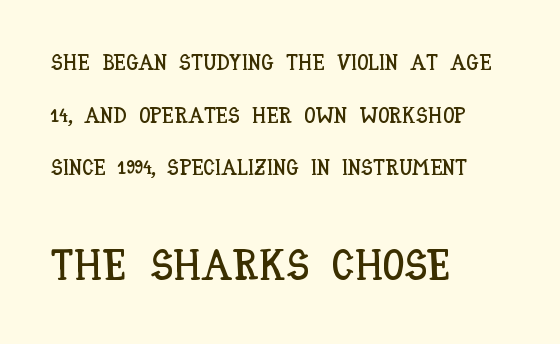
Q: Is the text italic (slanted)? A: No, it is upright.
Q: Is the text underlined? A: No.
Q: How is the paragraph aligned? A: Left-aligned.
Q: Is the spacing between letters normal or unusually wide? A: Normal.
Q: Is the spacing between lines tight, normal or loose? A: Loose.
Q: Which block of text is set in a larger size, the first (top) or the second (bottom)? A: The second (bottom) one.
Q: Width (condensed, normal, or wide)? A: Condensed.
Q: Stroke contrast? A: Low.
Q: x-height? A: Large.
Q: Monospaced? A: No.
